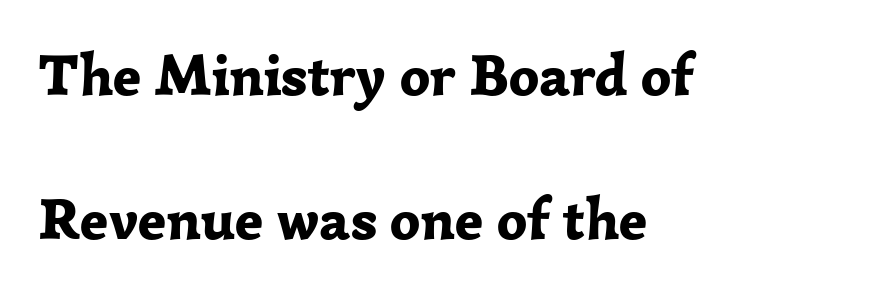
This sample is left-justified, so line endings fall wherever the words run out. Letter spacing: default. Rendered with straight, roman letterforms. These words are printed bold, with thick strokes throughout. Check where the strokes stop: tiny serifs finish them off. Airy leading.
